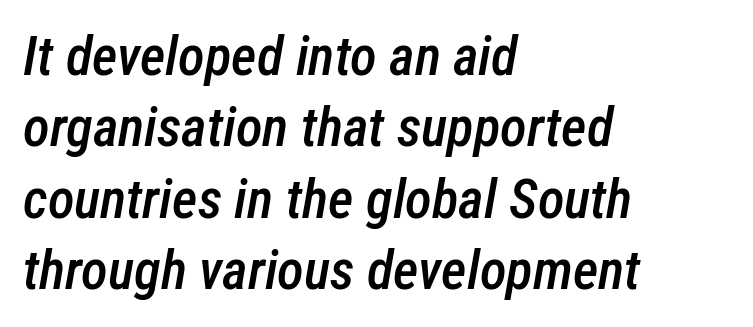
The image shows 55 px semibold, condensed type, italic (leaning right); set left-aligned, normal line spacing (1.3x), normal letter spacing, not underlined; low stroke contrast and a medium x-height.
